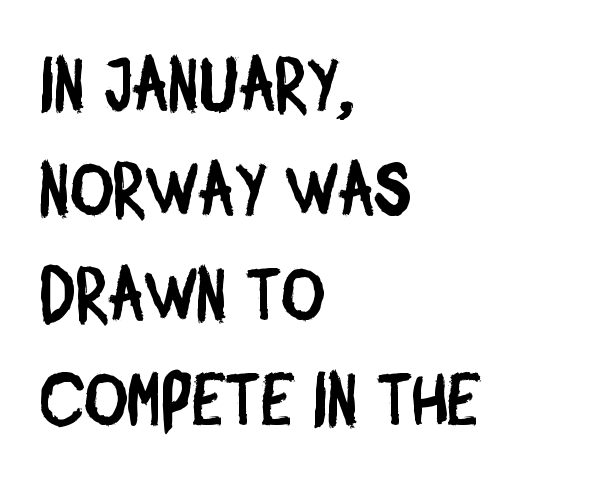
Q: Is the typeface a serif or a sans-serif typeface? A: Sans-serif.
Q: Is the text underlined? A: No.
Q: How is the paragraph aligned? A: Left-aligned.
Q: Is the spacing between letters normal or unusually wide? A: Normal.
Q: Is the spacing between lines tight, normal or loose? A: Normal.
Q: Width (condensed, normal, or wide)? A: Condensed.
Q: Stroke contrast? A: Low.
Q: x-height? A: Large.
Q: Monospaced? A: No.
